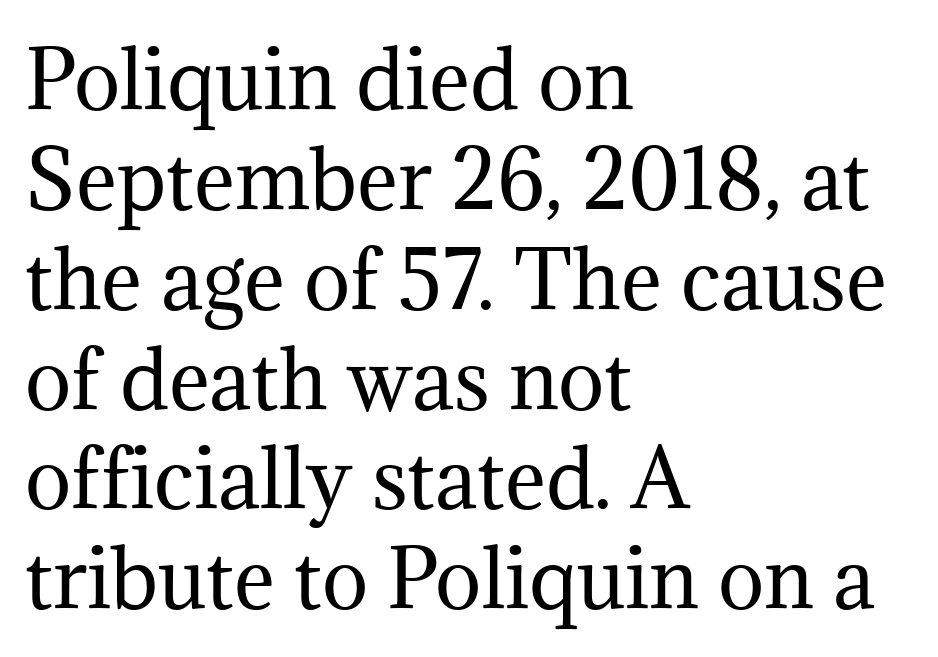
{"serif": "yes", "italic": "no", "bold": "no", "weight": "regular", "width": "normal", "stroke_contrast": "medium", "x_height": "medium", "monospaced": "no", "underline": "no", "align": "left", "line_spacing": "normal", "line_spacing_ratio": 1.28, "letter_spacing": "normal", "letter_spacing_em": 0.0, "glyph_px": 78}
